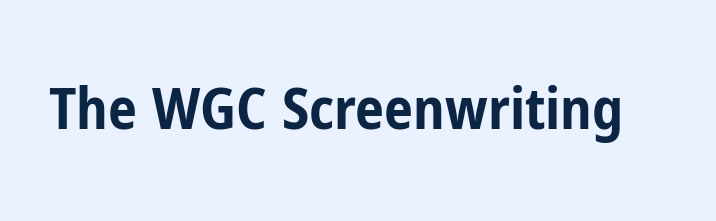
The image shows 58 px bold, condensed sans-serif type, upright; set normal letter spacing, not underlined; low stroke contrast and a medium x-height.
